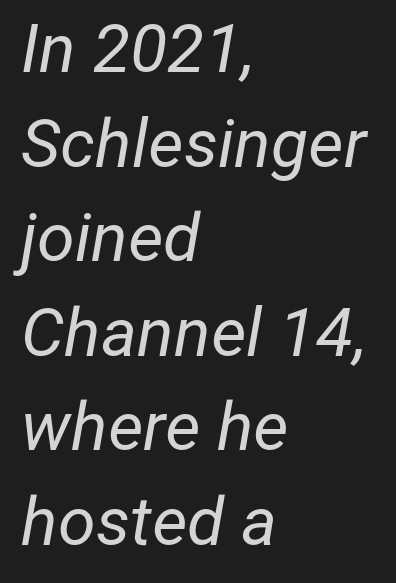
Q: Is the text bold? A: No.
Q: Is the text italic (slanted)? A: Yes, it leans right by about 12 degrees.
Q: Is the text underlined? A: No.
Q: How is the paragraph aligned? A: Left-aligned.
Q: Is the spacing between letters normal or unusually wide? A: Normal.
Q: Is the spacing between lines tight, normal or loose? A: Normal.
Q: Width (condensed, normal, or wide)? A: Normal.
Q: Stroke contrast? A: Low.
Q: x-height? A: Medium.
Q: Monospaced? A: No.
